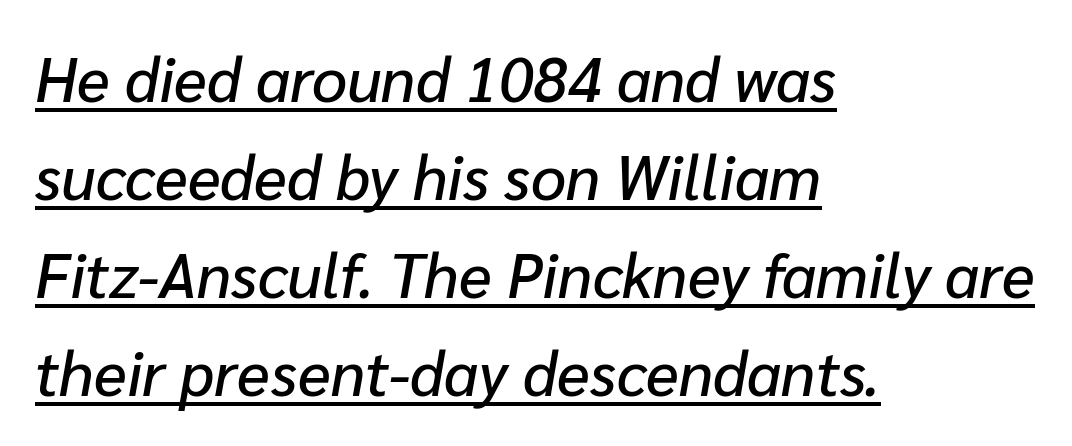
{"italic": "yes", "lean": "right", "slant_degrees": 10, "width": "normal", "stroke_contrast": "low", "x_height": "medium", "monospaced": "no", "underline": "yes", "align": "left", "line_spacing": "normal", "line_spacing_ratio": 1.58, "letter_spacing": "normal", "letter_spacing_em": 0.0, "glyph_px": 62}
